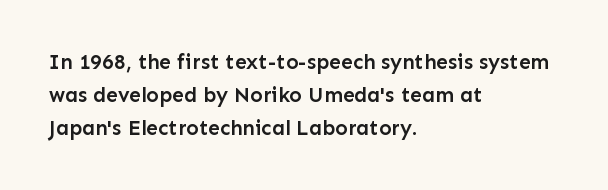
Q: Is the text bold? A: Semi-bold.
Q: Is the text italic (slanted)? A: No, it is upright.
Q: Is the text underlined? A: No.
Q: How is the paragraph aligned? A: Left-aligned.
Q: Is the spacing between letters normal or unusually wide? A: Normal.
Q: Is the spacing between lines tight, normal or loose? A: Normal.
